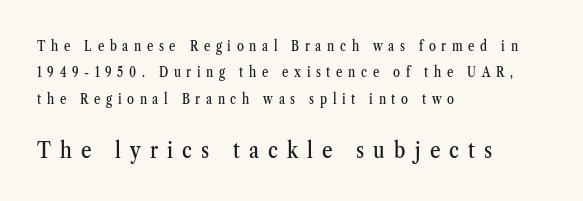
Q: Is the text italic (slanted)? A: No, it is upright.
Q: Is the text underlined? A: No.
Q: How is the paragraph aligned? A: Left-aligned.
Q: Is the spacing between letters normal or unusually wide? A: Unusually wide.
Q: Which block of text is set in a larger size, the first (top) or the second (bottom)? A: The second (bottom) one.
